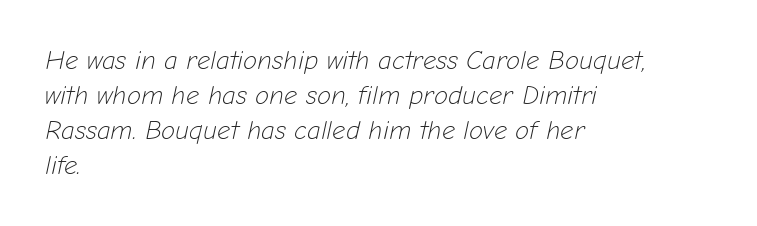
{"italic": "yes", "lean": "right", "slant_degrees": 12, "bold": "no", "underline": "no", "align": "left", "line_spacing": "normal", "line_spacing_ratio": 1.34, "letter_spacing": "normal", "letter_spacing_em": 0.0, "glyph_px": 26}
